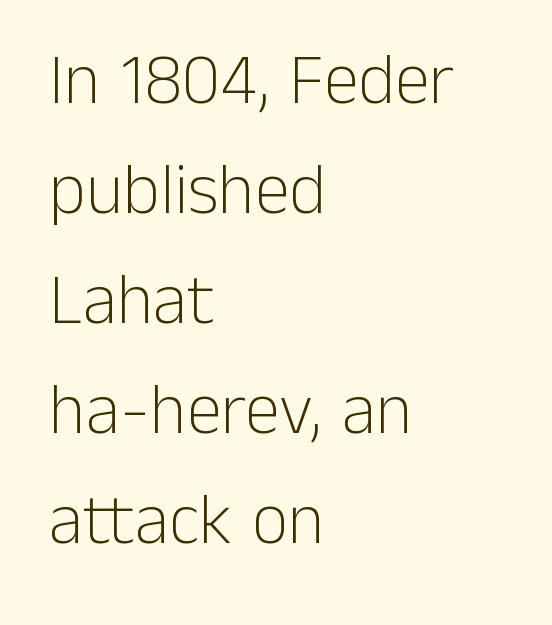
{"serif": "no", "italic": "no", "bold": "no", "weight": "light", "width": "normal", "stroke_contrast": "low", "x_height": "medium", "monospaced": "no", "underline": "no", "align": "left", "line_spacing": "normal", "line_spacing_ratio": 1.55, "letter_spacing": "normal", "letter_spacing_em": 0.0, "glyph_px": 71}
